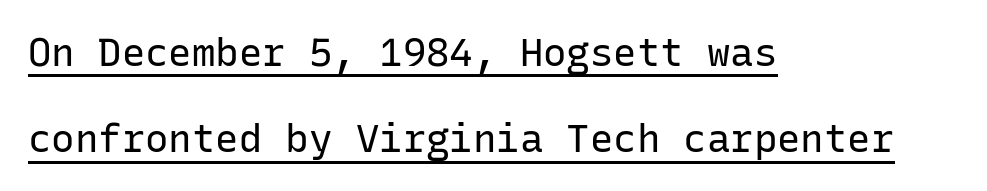
Q: Is the text bold? A: No.
Q: Is the text italic (slanted)? A: No, it is upright.
Q: Is the typeface a serif or a sans-serif typeface? A: Sans-serif.
Q: Is the text underlined? A: Yes.
Q: How is the paragraph aligned? A: Left-aligned.
Q: Is the spacing between letters normal or unusually wide? A: Normal.
Q: Is the spacing between lines tight, normal or loose? A: Loose.
Q: Width (condensed, normal, or wide)? A: Normal.
Q: Stroke contrast? A: Low.
Q: x-height? A: Medium.
Q: Monospaced? A: Yes.
